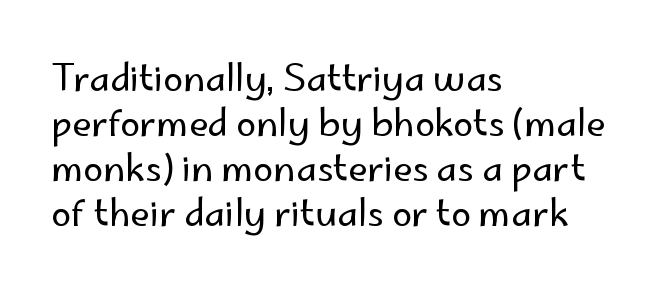
Q: Is the text bold? A: No.
Q: Is the text italic (slanted)? A: No, it is upright.
Q: Is the typeface a serif or a sans-serif typeface? A: Sans-serif.
Q: Is the text underlined? A: No.
Q: How is the paragraph aligned? A: Left-aligned.
Q: Is the spacing between letters normal or unusually wide? A: Normal.
Q: Is the spacing between lines tight, normal or loose? A: Normal.
Q: Width (condensed, normal, or wide)? A: Normal.
Q: Stroke contrast? A: Low.
Q: x-height? A: Small.
Q: Monospaced? A: No.
